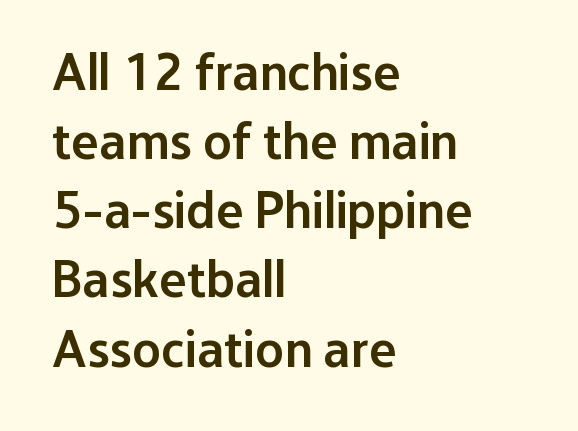
The image shows 52 px semibold sans-serif type, upright; set left-aligned, normal line spacing (1.33x), normal letter spacing, not underlined; low stroke contrast and a medium x-height.
